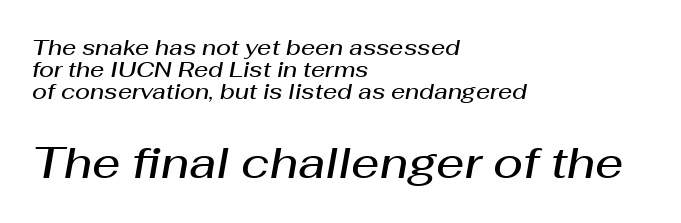
Each letter keeps its own natural width here, so spacing adapts to shape. Slanted lettering throughout. A student would call this left alignment; a typographer would say flush left, rag right. Is the letter spacing exaggerated? No — it looks like the ordinary default.
